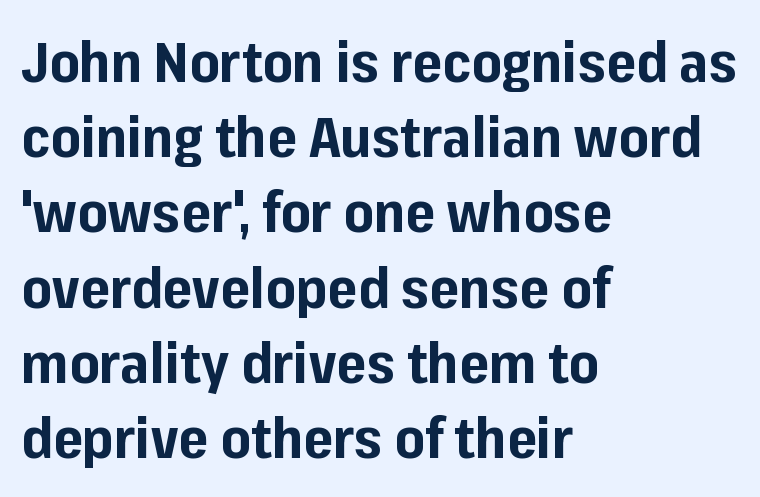
{"serif": "no", "italic": "no", "bold": "yes", "weight": "bold", "width": "normal", "stroke_contrast": "low", "x_height": "medium", "monospaced": "no", "underline": "no", "align": "left", "line_spacing": "normal", "line_spacing_ratio": 1.32, "letter_spacing": "normal", "letter_spacing_em": 0.0, "glyph_px": 57}
